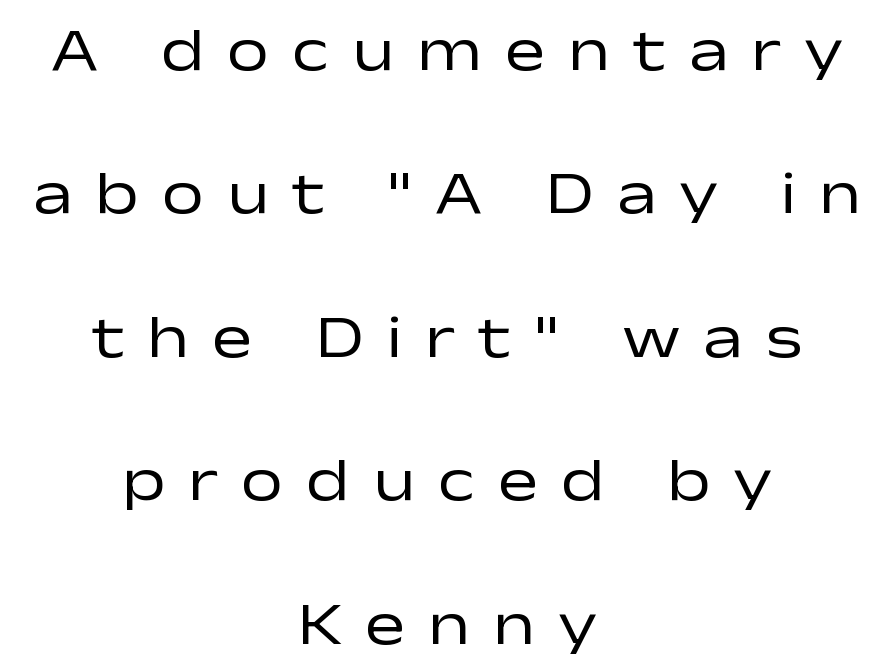
Q: Is the text bold? A: No.
Q: Is the text italic (slanted)? A: No, it is upright.
Q: Is the typeface a serif or a sans-serif typeface? A: Sans-serif.
Q: Is the text underlined? A: No.
Q: How is the paragraph aligned? A: Centered.
Q: Is the spacing between letters normal or unusually wide? A: Unusually wide.
Q: Is the spacing between lines tight, normal or loose? A: Loose.
Q: Width (condensed, normal, or wide)? A: Wide.
Q: Stroke contrast? A: Low.
Q: x-height? A: Medium.
Q: Monospaced? A: No.
